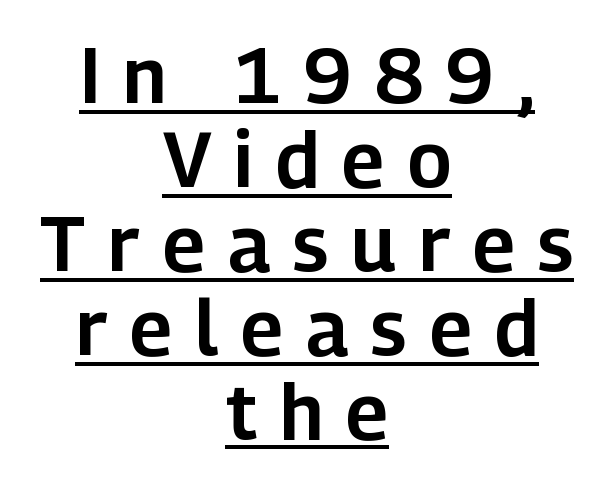
{"serif": "no", "italic": "no", "width": "normal", "stroke_contrast": "low", "x_height": "medium", "monospaced": "no", "underline": "yes", "align": "center", "line_spacing": "tight", "line_spacing_ratio": 1.09, "letter_spacing": "wide", "letter_spacing_em": 0.3, "glyph_px": 77}
